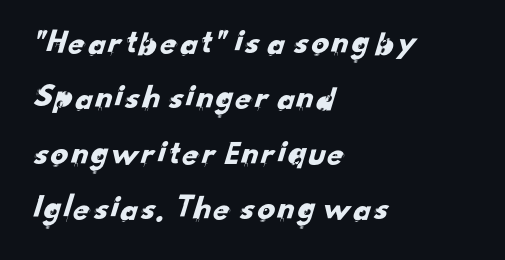
Q: Is the typeface a serif or a sans-serif typeface? A: Sans-serif.
Q: Is the text underlined? A: No.
Q: How is the paragraph aligned? A: Left-aligned.
Q: Is the spacing between letters normal or unusually wide? A: Normal.
Q: Is the spacing between lines tight, normal or loose? A: Normal.
Q: Width (condensed, normal, or wide)? A: Normal.
Q: Stroke contrast? A: Low.
Q: x-height? A: Small.
Q: Monospaced? A: No.
